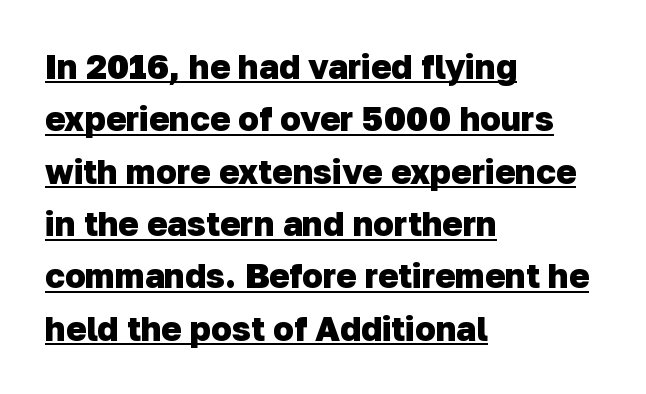
The image shows 34 px heavy sans-serif type; set left-aligned, normal line spacing (1.54x), normal letter spacing, underlined; low stroke contrast and a medium x-height.
